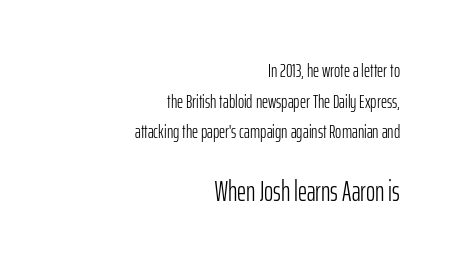
Q: Is the text bold? A: No.
Q: Is the text italic (slanted)? A: No, it is upright.
Q: Is the typeface a serif or a sans-serif typeface? A: Sans-serif.
Q: Is the text underlined? A: No.
Q: How is the paragraph aligned? A: Right-aligned.
Q: Is the spacing between letters normal or unusually wide? A: Normal.
Q: Is the spacing between lines tight, normal or loose? A: Normal.
Q: Which block of text is set in a larger size, the first (top) or the second (bottom)? A: The second (bottom) one.
Q: Width (condensed, normal, or wide)? A: Condensed.
Q: Stroke contrast? A: Low.
Q: x-height? A: Medium.
Q: Monospaced? A: No.
